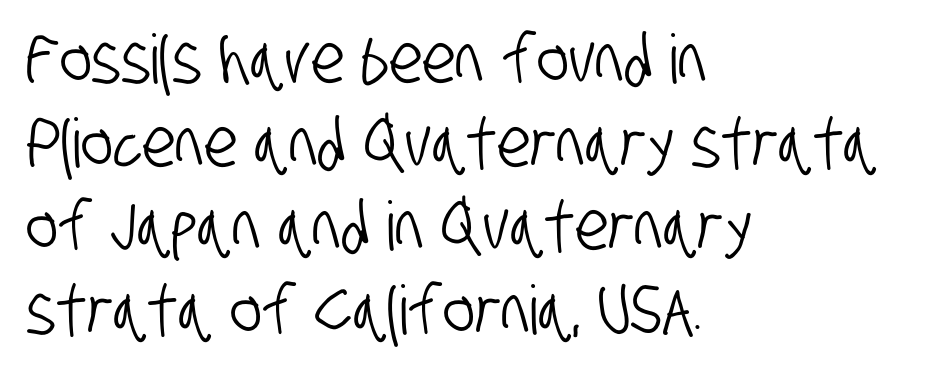
The rendering anchors every line to the left-hand side. You could call the tracking neutral — neither tight nor loose. Descenders hang freely into open space. The letters advance in unequal steps, a hallmark of proportional type. Examine the stroke ends and you'll find no serifs.
